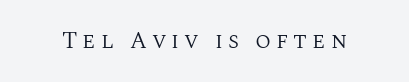
Q: Is the text bold? A: No.
Q: Is the text italic (slanted)? A: No, it is upright.
Q: Is the text underlined? A: No.
Q: Is the spacing between letters normal or unusually wide? A: Unusually wide.
